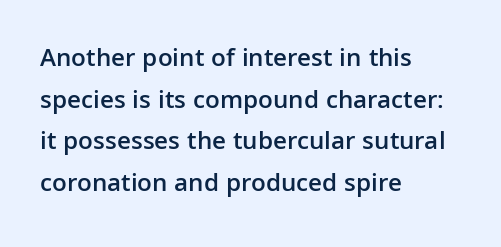
The space between consecutive lines is moderate. All the whitespace from short lines collects on the right. Is there any slant? The stems are plumb. The gaps between neighbouring characters are ordinary and unremarkable. Is the type bold? Partly — it's a semibold, heavier than regular but not fully bold.
